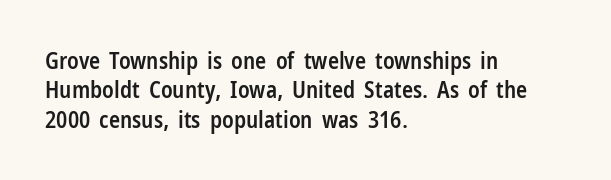
Q: Is the text bold? A: Semi-bold.
Q: Is the text italic (slanted)? A: No, it is upright.
Q: Is the text underlined? A: No.
Q: How is the paragraph aligned? A: Left-aligned.
Q: Is the spacing between letters normal or unusually wide? A: Normal.
Q: Is the spacing between lines tight, normal or loose? A: Normal.
